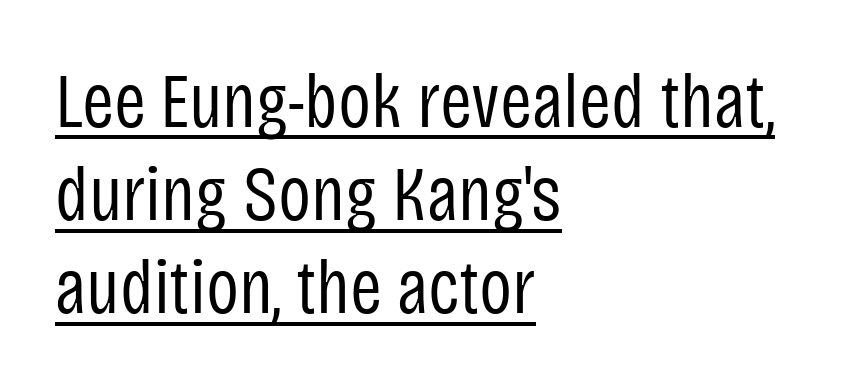
{"serif": "no", "italic": "no", "bold": "no", "weight": "regular", "width": "condensed", "stroke_contrast": "low", "x_height": "large", "monospaced": "no", "underline": "yes", "align": "left", "line_spacing_ratio": 1.21, "letter_spacing": "normal", "letter_spacing_em": 0.0, "glyph_px": 77}
